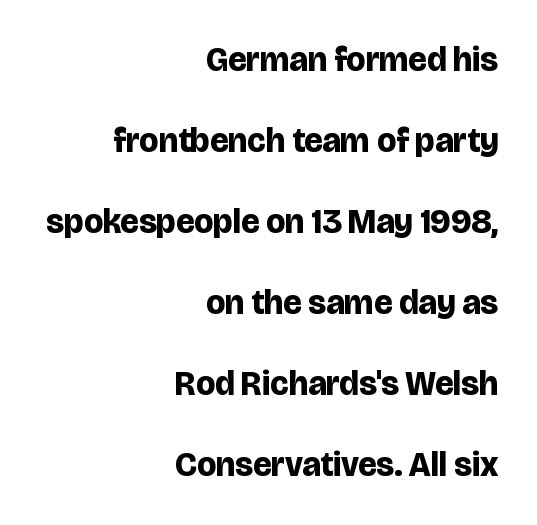
Q: Is the text bold? A: Yes.
Q: Is the text italic (slanted)? A: No, it is upright.
Q: Is the typeface a serif or a sans-serif typeface? A: Sans-serif.
Q: Is the text underlined? A: No.
Q: How is the paragraph aligned? A: Right-aligned.
Q: Is the spacing between letters normal or unusually wide? A: Normal.
Q: Is the spacing between lines tight, normal or loose? A: Loose.
Q: Width (condensed, normal, or wide)? A: Normal.
Q: Stroke contrast? A: Low.
Q: x-height? A: Large.
Q: Monospaced? A: No.
